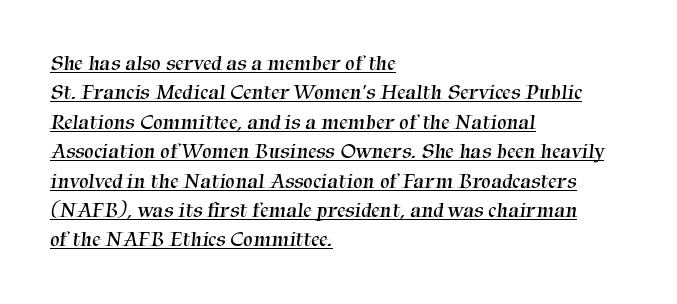
Q: Is the text bold? A: No.
Q: Is the text underlined? A: Yes.
Q: How is the paragraph aligned? A: Left-aligned.
Q: Is the spacing between letters normal or unusually wide? A: Normal.
Q: Is the spacing between lines tight, normal or loose? A: Normal.
